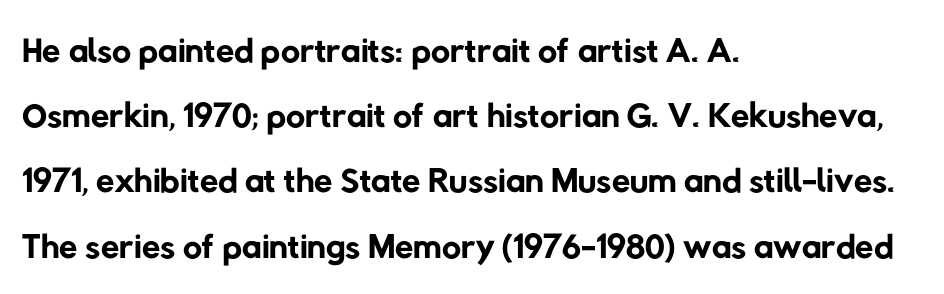
{"serif": "no", "bold": "no", "weight": "regular", "width": "normal", "stroke_contrast": "low", "x_height": "medium", "monospaced": "no", "underline": "no", "align": "left", "line_spacing_ratio": 1.23, "letter_spacing": "normal", "letter_spacing_em": 0.0, "glyph_px": 53}
